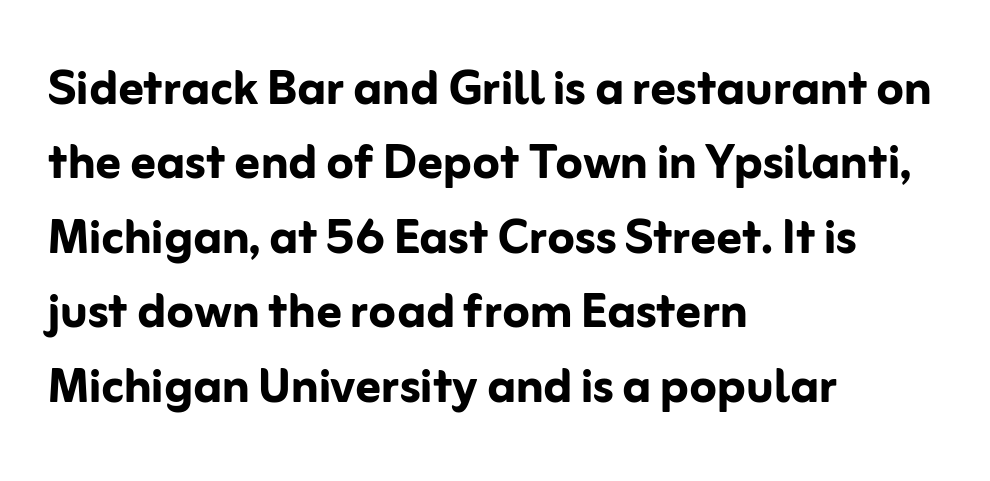
Q: Is the text bold? A: Yes.
Q: Is the text italic (slanted)? A: No, it is upright.
Q: Is the typeface a serif or a sans-serif typeface? A: Sans-serif.
Q: Is the text underlined? A: No.
Q: How is the paragraph aligned? A: Left-aligned.
Q: Is the spacing between letters normal or unusually wide? A: Normal.
Q: Width (condensed, normal, or wide)? A: Normal.
Q: Stroke contrast? A: Low.
Q: x-height? A: Medium.
Q: Monospaced? A: No.
